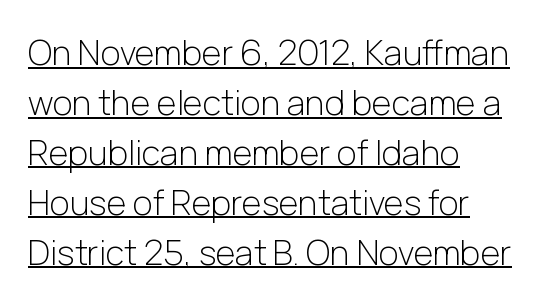
{"serif": "no", "italic": "no", "bold": "no", "weight": "light", "width": "normal", "stroke_contrast": "low", "x_height": "medium", "monospaced": "no", "underline": "yes", "align": "left", "line_spacing": "normal", "line_spacing_ratio": 1.47, "letter_spacing": "normal", "letter_spacing_em": 0.0, "glyph_px": 34}
